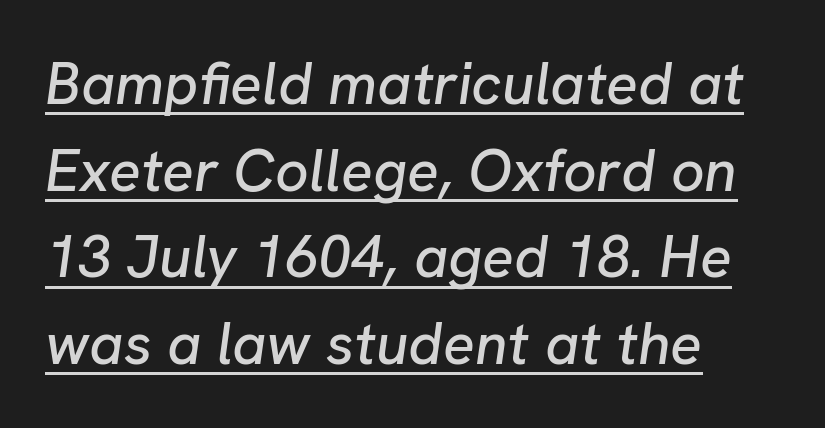
{"italic": "yes", "lean": "right", "slant_degrees": 8, "width": "normal", "stroke_contrast": "low", "x_height": "medium", "monospaced": "no", "underline": "yes", "align": "left", "line_spacing": "normal", "line_spacing_ratio": 1.47, "letter_spacing": "normal", "letter_spacing_em": 0.0, "glyph_px": 59}
